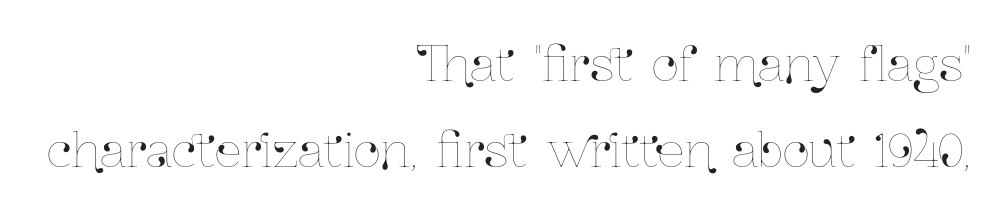
Is the block centered? No — it sits flush against the right margin. The specimen omits any rule beneath the text block's lines. Posture: straight, roman, zero tilt. These lines are rendered in a variable-pitch font. No extra tracking has been applied to these lines.
